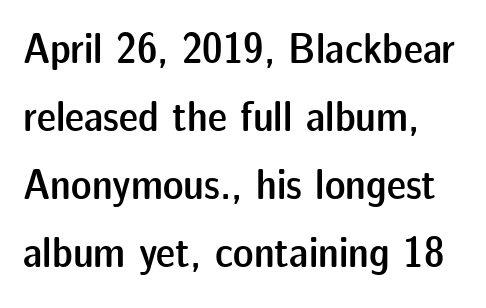
A normal amount of white space separates one row of letters from the next. The letters sit at their default tracking, neither squeezed nor spread. Quick note: not italic, upright. The foot of each line stays bare and open. Nothing sits at the stroke ends, so this counts as sans-serif. You could not count columns in this text — the font is proportionally spaced.
